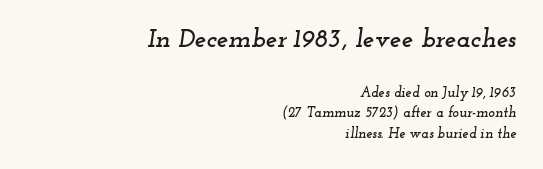
{"italic": "yes", "lean": "right", "slant_degrees": 12, "underline": "no", "align": "right", "line_spacing": "normal", "line_spacing_ratio": 1.46, "letter_spacing": "normal", "letter_spacing_em": 0.0, "larger_block": "first", "size_ratio": 1.86, "glyph_px": 26}
